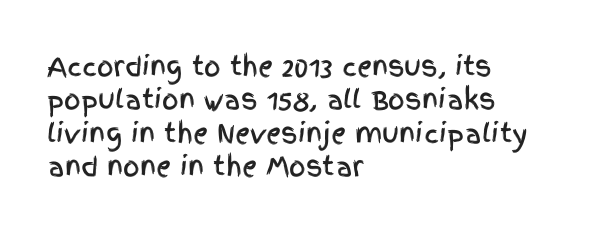
Beneath every word, the page is bare. Evenly set lines give the paragraph a standard silhouette. The compositor pushed each line to the left boundary. Spacing between characters is what you'd get straight out of the box. When letters stand straight like this, we call the style roman or upright.
